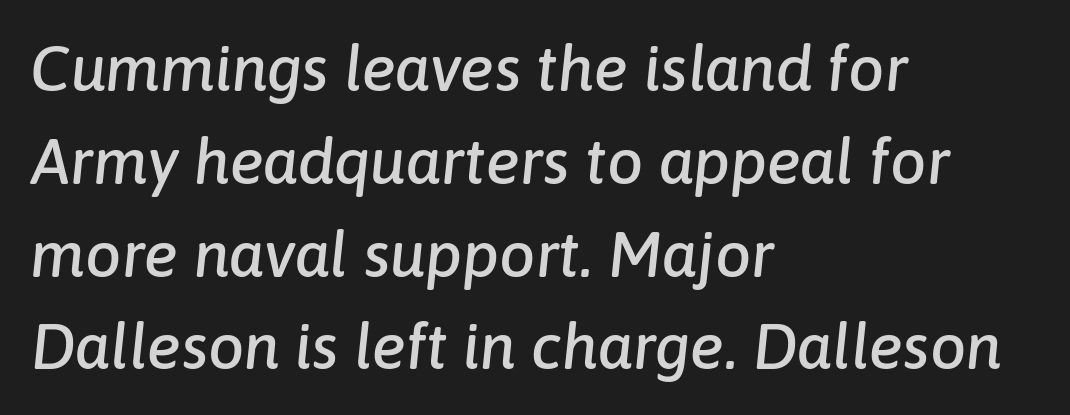
The letterforms sit shoulder to shoulder at normal distance. The compositor pushed each line to the left boundary. Italic? Definitely — the glyphs are oblique. Whoever set this chose a conventional vertical rhythm.
